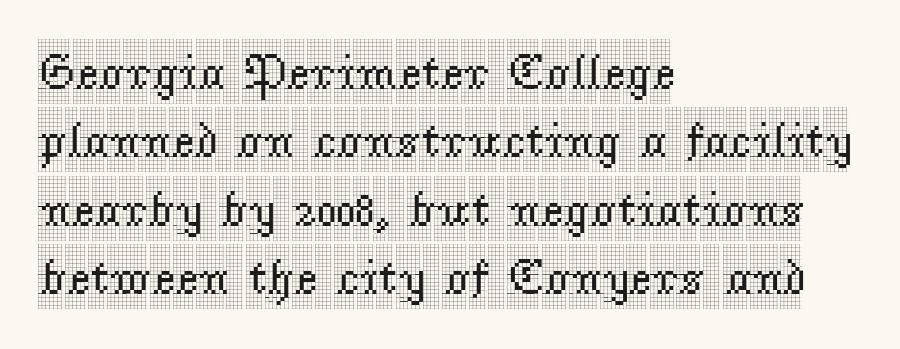
The image shows 50 px condensed serif type, upright; set left-aligned, normal line spacing (1.37x), normal letter spacing, not underlined; a large x-height.
